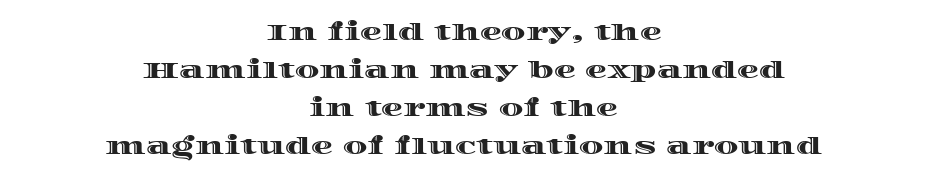
Q: Is the text italic (slanted)? A: No, it is upright.
Q: Is the text underlined? A: No.
Q: How is the paragraph aligned? A: Centered.
Q: Is the spacing between letters normal or unusually wide? A: Normal.
